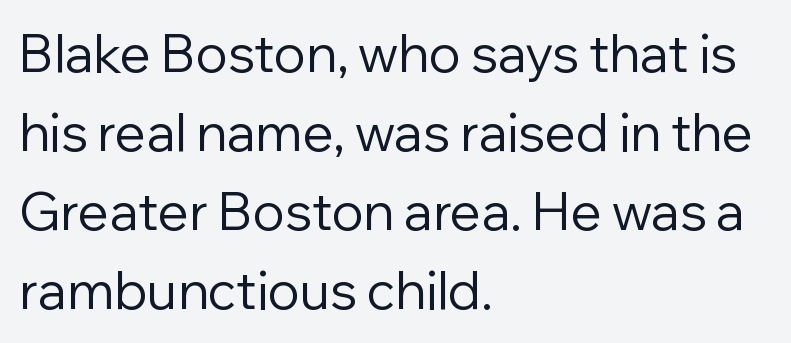
Q: Is the text bold? A: No.
Q: Is the text italic (slanted)? A: No, it is upright.
Q: Is the typeface a serif or a sans-serif typeface? A: Sans-serif.
Q: Is the text underlined? A: No.
Q: How is the paragraph aligned? A: Left-aligned.
Q: Is the spacing between letters normal or unusually wide? A: Normal.
Q: Is the spacing between lines tight, normal or loose? A: Normal.
Q: Width (condensed, normal, or wide)? A: Normal.
Q: Stroke contrast? A: Low.
Q: x-height? A: Medium.
Q: Monospaced? A: No.
